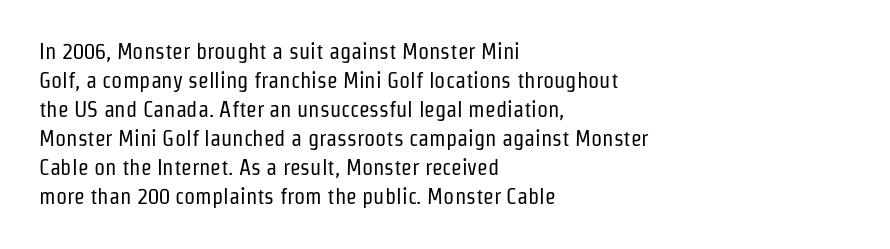
{"italic": "no", "bold": "no", "underline": "no", "align": "left", "line_spacing": "normal", "line_spacing_ratio": 1.32, "letter_spacing": "normal", "letter_spacing_em": 0.0, "glyph_px": 22}
